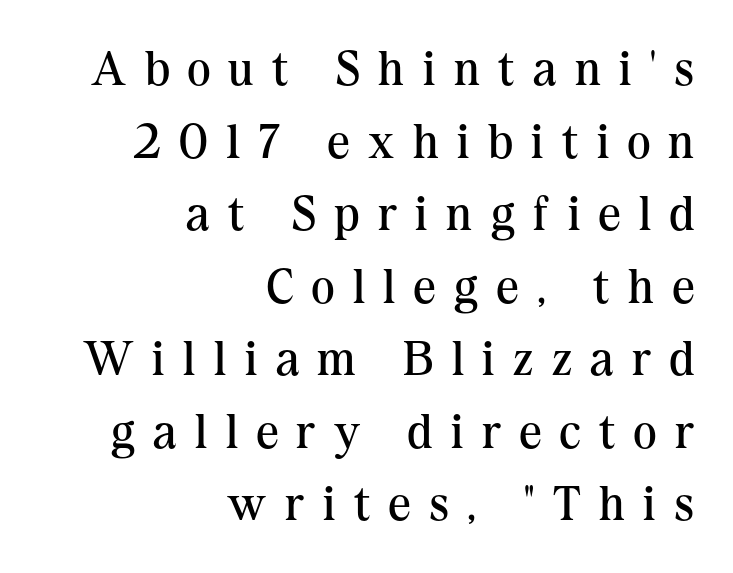
The image shows 49 px regular-weight serif type, upright; set right-aligned, normal line spacing (1.48x), unusually wide letter spacing (+0.38 em), not underlined; medium stroke contrast and a medium x-height.
